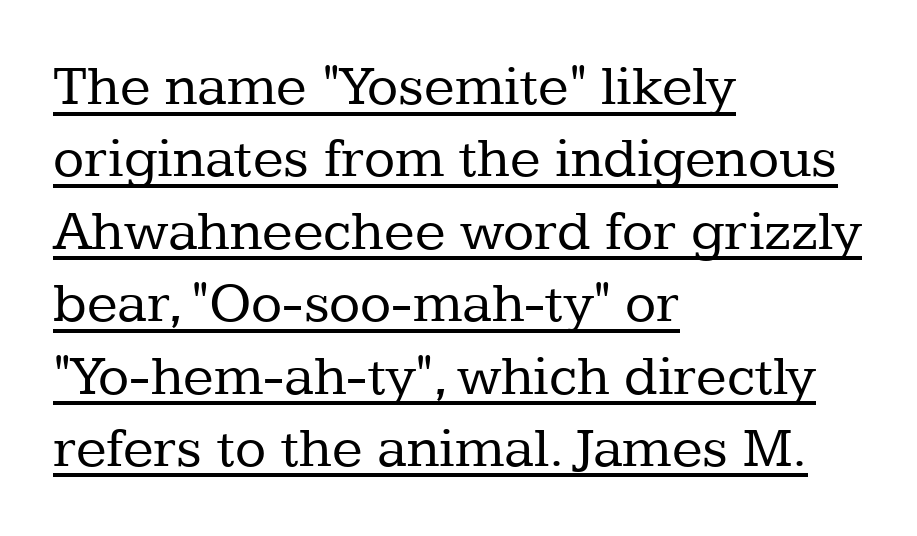
The image shows 57 px regular-weight serif type, upright; set left-aligned, normal line spacing (1.27x), normal letter spacing, underlined; low stroke contrast and a medium x-height.
